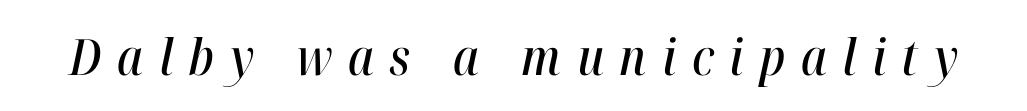
Q: Is the text italic (slanted)? A: Yes, it leans right by about 12 degrees.
Q: Is the text underlined? A: No.
Q: Is the spacing between letters normal or unusually wide? A: Unusually wide.
Q: Width (condensed, normal, or wide)? A: Condensed.
Q: Stroke contrast? A: High.
Q: x-height? A: Medium.
Q: Monospaced? A: No.
